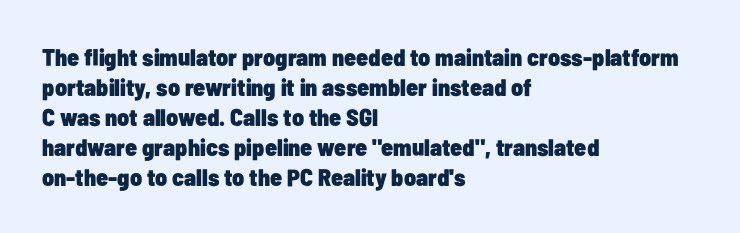
{"italic": "no", "bold": "yes", "underline": "no", "align": "left", "line_spacing": "normal", "line_spacing_ratio": 1.25, "letter_spacing": "normal", "letter_spacing_em": 0.0, "glyph_px": 24}
